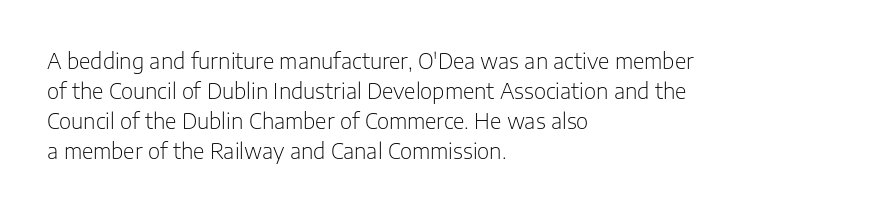
{"italic": "no", "bold": "no", "underline": "no", "align": "left", "line_spacing": "normal", "line_spacing_ratio": 1.43, "letter_spacing": "normal", "letter_spacing_em": 0.0, "glyph_px": 21}
